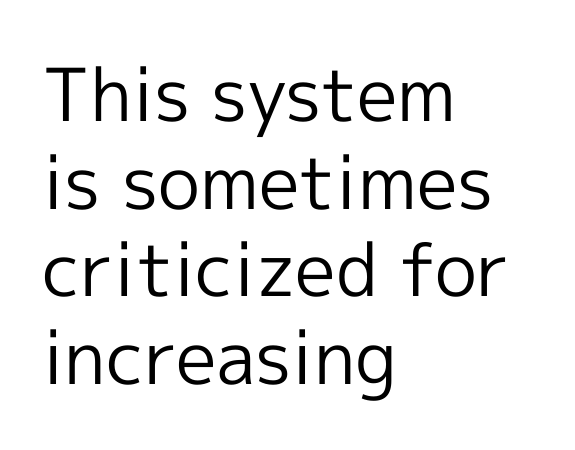
Q: Is the text bold? A: No.
Q: Is the text italic (slanted)? A: No, it is upright.
Q: Is the typeface a serif or a sans-serif typeface? A: Sans-serif.
Q: Is the text underlined? A: No.
Q: How is the paragraph aligned? A: Left-aligned.
Q: Is the spacing between letters normal or unusually wide? A: Normal.
Q: Width (condensed, normal, or wide)? A: Normal.
Q: x-height? A: Medium.
Q: Monospaced? A: No.
